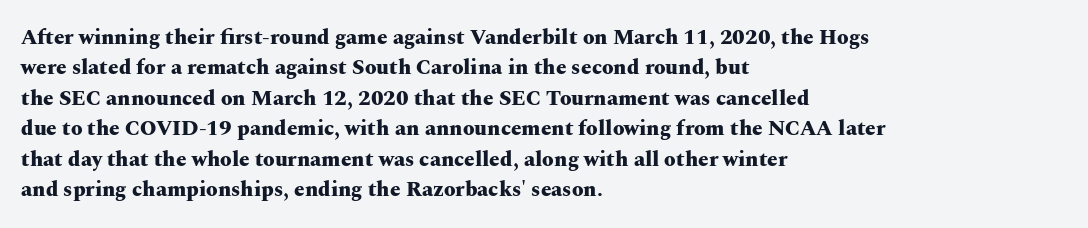
Q: Is the text bold? A: Yes.
Q: Is the text italic (slanted)? A: No, it is upright.
Q: Is the text underlined? A: No.
Q: How is the paragraph aligned? A: Left-aligned.
Q: Is the spacing between letters normal or unusually wide? A: Normal.
Q: Is the spacing between lines tight, normal or loose? A: Normal.
